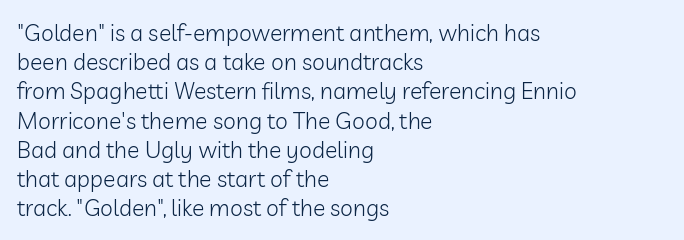
The image shows 23 px text type, upright; set left-aligned, normal line spacing (1.27x), normal letter spacing, not underlined.
